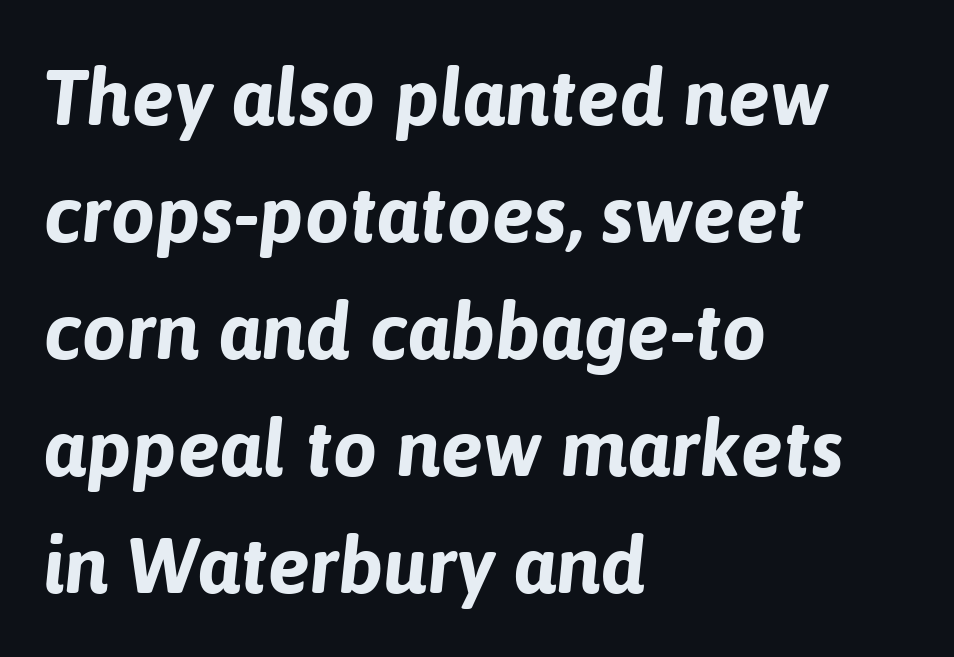
Q: Is the text bold? A: Yes.
Q: Is the text italic (slanted)? A: Yes, it leans right by about 6 degrees.
Q: Is the text underlined? A: No.
Q: How is the paragraph aligned? A: Left-aligned.
Q: Is the spacing between letters normal or unusually wide? A: Normal.
Q: Is the spacing between lines tight, normal or loose? A: Normal.
Q: Width (condensed, normal, or wide)? A: Normal.
Q: Stroke contrast? A: Low.
Q: x-height? A: Medium.
Q: Monospaced? A: No.
